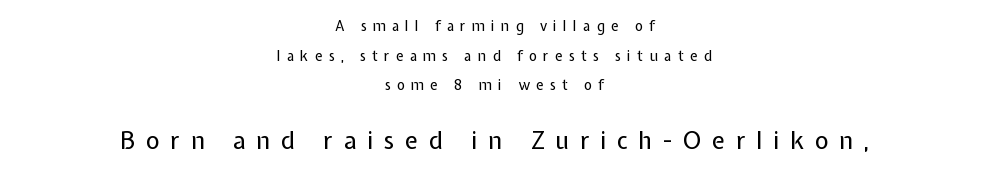
Q: Is the text bold? A: No.
Q: Is the text italic (slanted)? A: No, it is upright.
Q: Is the text underlined? A: No.
Q: How is the paragraph aligned? A: Centered.
Q: Is the spacing between letters normal or unusually wide? A: Unusually wide.
Q: Is the spacing between lines tight, normal or loose? A: Loose.
Q: Which block of text is set in a larger size, the first (top) or the second (bottom)? A: The second (bottom) one.
